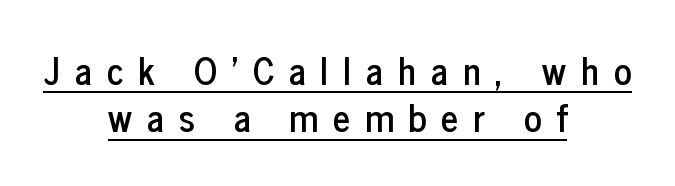
Casual observation: everything's sitting right in the middle. Is there much room between lines? A standard amount, neither cramped nor airy. The text was rendered using a sans face with plain stroke endings. There is plenty of visible air inserted between adjacent glyphs. You could not count columns in this text — the font is proportionally spaced.
